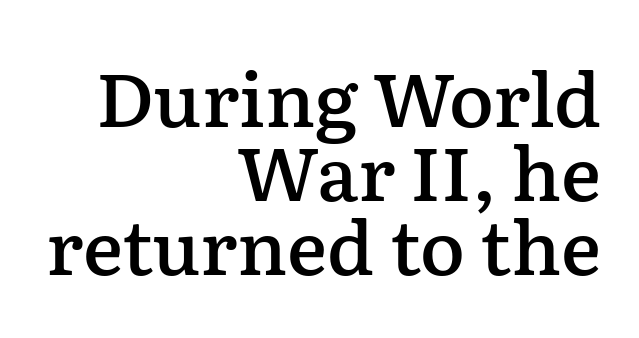
Spacing verdict: proportional, widths tailored to each character. Little horizontal feet cap the strokes, marking this as serif type. The glyphs are unaccompanied by any horizontal stroke below them. If you measured baseline to baseline, you'd find a short distance. Reading down the block, your eye finds every line finishing at a fixed right position.
